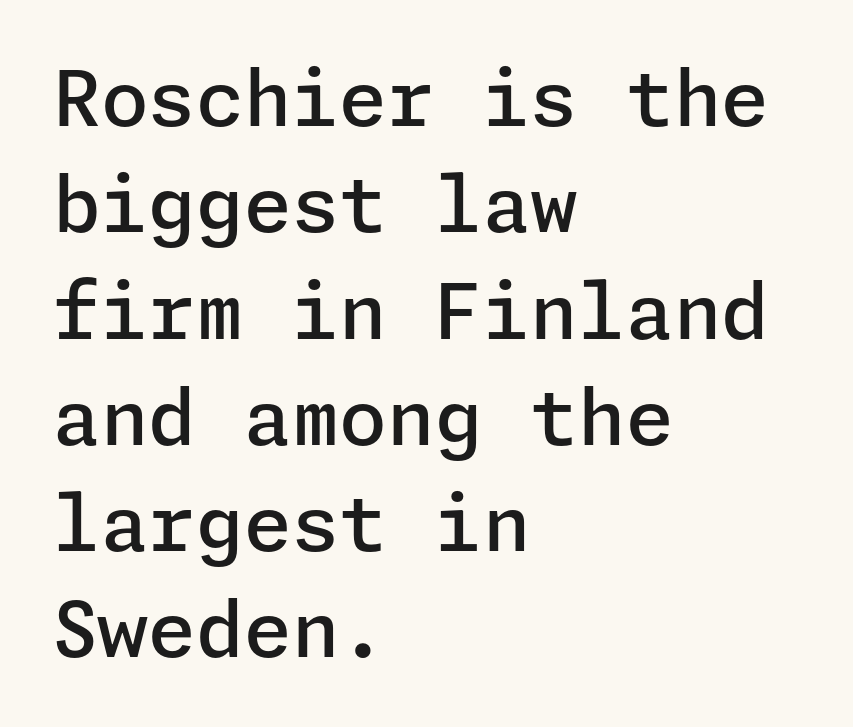
Q: Is the text bold? A: Semi-bold.
Q: Is the text italic (slanted)? A: No, it is upright.
Q: Is the typeface a serif or a sans-serif typeface? A: Sans-serif.
Q: Is the text underlined? A: No.
Q: How is the paragraph aligned? A: Left-aligned.
Q: Is the spacing between letters normal or unusually wide? A: Normal.
Q: Is the spacing between lines tight, normal or loose? A: Normal.
Q: Width (condensed, normal, or wide)? A: Normal.
Q: Stroke contrast? A: Low.
Q: x-height? A: Medium.
